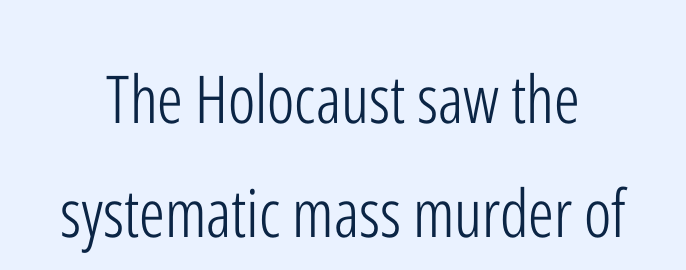
{"serif": "no", "italic": "no", "bold": "no", "weight": "light", "width": "condensed", "stroke_contrast": "low", "x_height": "medium", "monospaced": "no", "underline": "no", "align": "center", "line_spacing_ratio": 1.72, "letter_spacing": "normal", "letter_spacing_em": 0.0, "glyph_px": 66}
